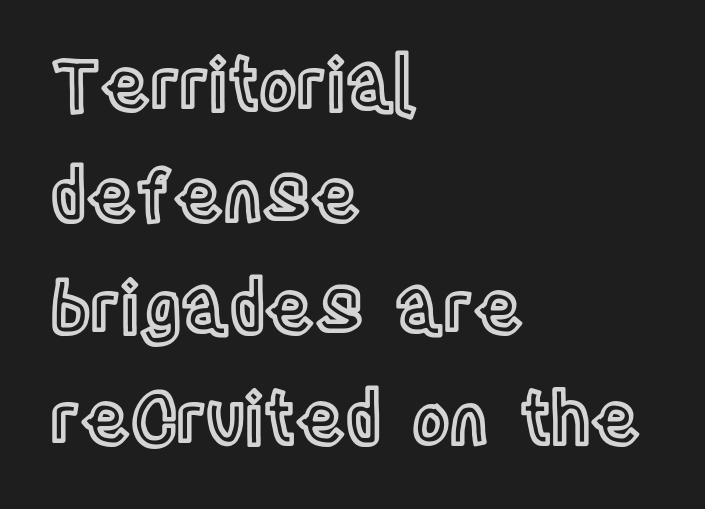
{"italic": "no", "width": "condensed", "x_height": "large", "monospaced": "no", "underline": "no", "align": "left", "line_spacing": "normal", "line_spacing_ratio": 1.57, "letter_spacing": "normal", "letter_spacing_em": 0.0, "glyph_px": 71}
